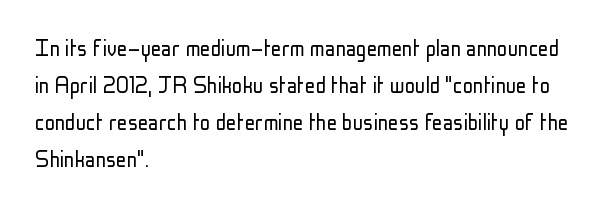
Rule under the text: the space is simply empty. The tracking reads as untouched default to a designer's eye. Compared with a typical body face, this is equally light or lighter still. A student would call this left alignment; a typographer would say flush left, rag right. The rows are spaced the way most documents space them.
